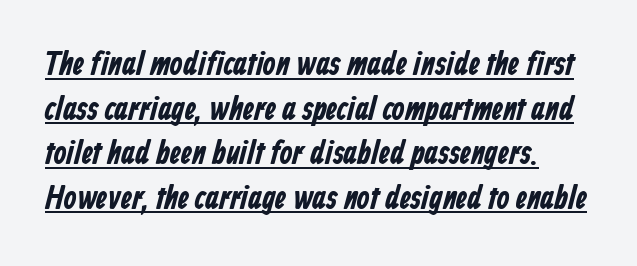
Q: Is the text bold? A: Yes.
Q: Is the typeface a serif or a sans-serif typeface? A: Sans-serif.
Q: Is the text underlined? A: Yes.
Q: Is the spacing between letters normal or unusually wide? A: Normal.
Q: Is the spacing between lines tight, normal or loose? A: Normal.
Q: Width (condensed, normal, or wide)? A: Condensed.
Q: Stroke contrast? A: Low.
Q: x-height? A: Medium.
Q: Monospaced? A: No.
